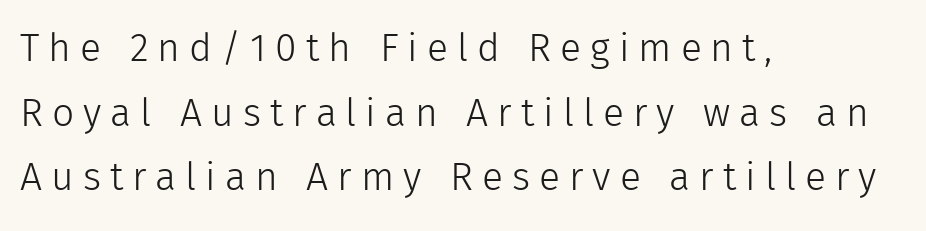
The image shows 39 px light sans-serif type, upright; set left-aligned, normal line spacing (1.66x), unusually wide letter spacing (+0.23 em), not underlined; a medium x-height.
